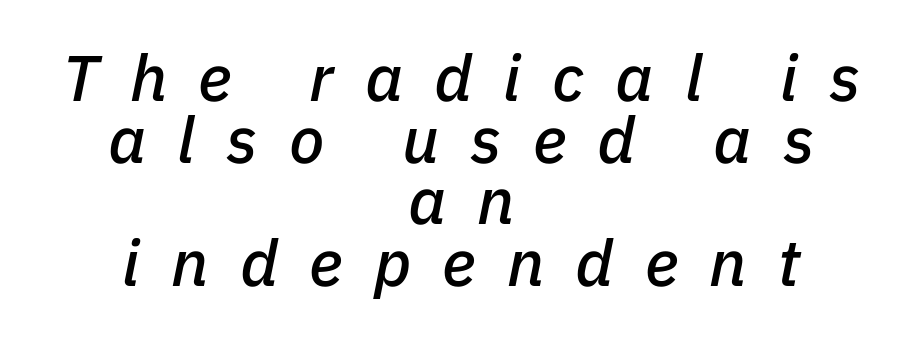
{"italic": "yes", "lean": "right", "slant_degrees": 11, "width": "normal", "stroke_contrast": "low", "x_height": "medium", "monospaced": "no", "underline": "no", "align": "center", "line_spacing": "tight", "line_spacing_ratio": 0.95, "letter_spacing": "wide", "letter_spacing_em": 0.48, "glyph_px": 65}
